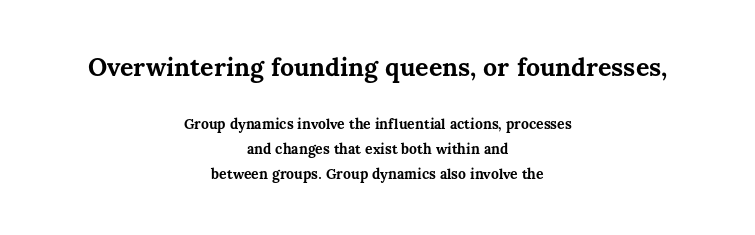
Q: Is the text bold? A: Yes.
Q: Is the text italic (slanted)? A: No, it is upright.
Q: Is the text underlined? A: No.
Q: How is the paragraph aligned? A: Centered.
Q: Is the spacing between letters normal or unusually wide? A: Normal.
Q: Which block of text is set in a larger size, the first (top) or the second (bottom)? A: The first (top) one.
